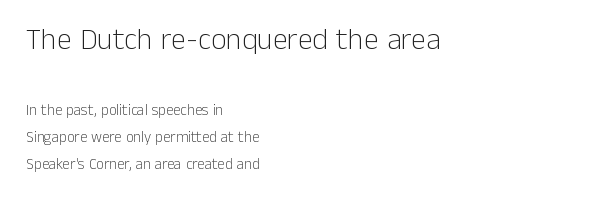
{"serif": "no", "italic": "no", "bold": "no", "weight": "light", "width": "normal", "stroke_contrast": "low", "x_height": "medium", "monospaced": "no", "underline": "no", "align": "left", "line_spacing_ratio": 1.78, "letter_spacing": "normal", "letter_spacing_em": 0.0, "larger_block": "first", "size_ratio": 2.0, "glyph_px": 30}
